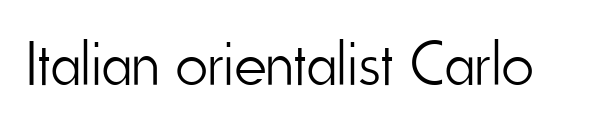
No extra tracking has been applied to these lines. The font's upright variant was chosen for this text. The glyphs in this specimen are sans serif. Spacing verdict: proportional, widths tailored to each character. These glyphs show unthickened strokes, regular width or finer. Anything drawn beneath the words? Only blank space.
